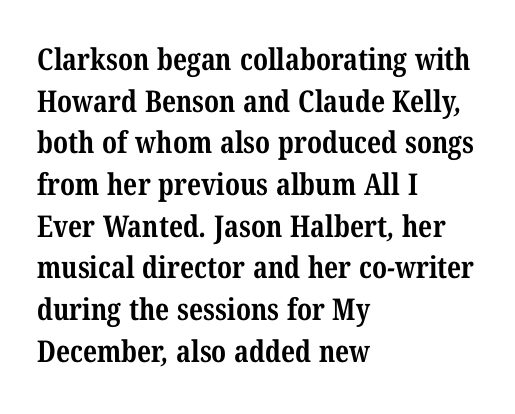
All the whitespace from short lines collects on the right. The face used here is proportionally spaced, like ordinary book or web type. Compared with typical paragraphs, the rows here are spaced about the same. Any mark beneath the type? The region is blank.
